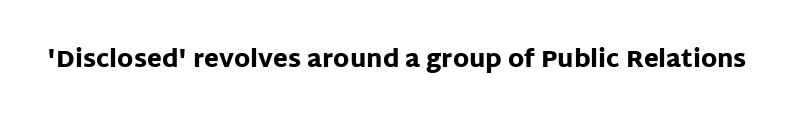
{"italic": "no", "bold": "yes", "underline": "no", "letter_spacing": "normal", "letter_spacing_em": 0.0, "glyph_px": 24}
